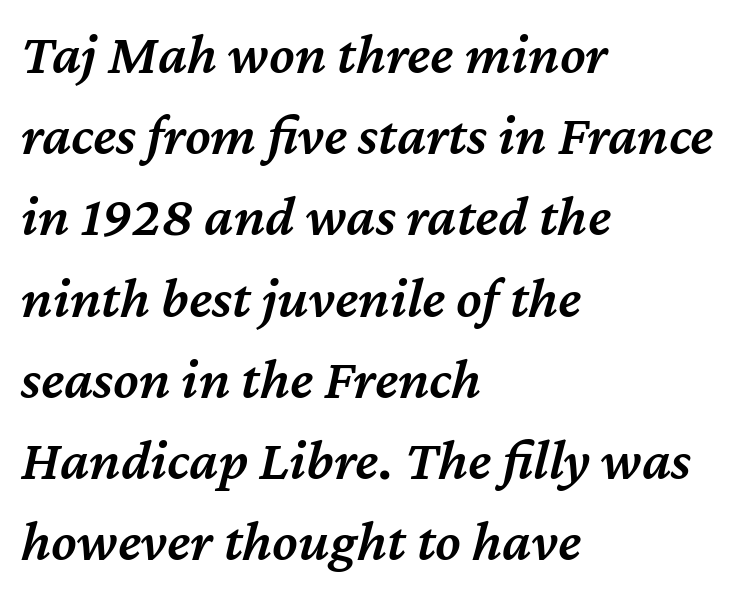
Tall strokes in this sample are angled rather than plumb. Lines of text with bare space underneath. Semibold letterforms, between regular and bold. Spacing verdict: proportional, widths tailored to each character.
